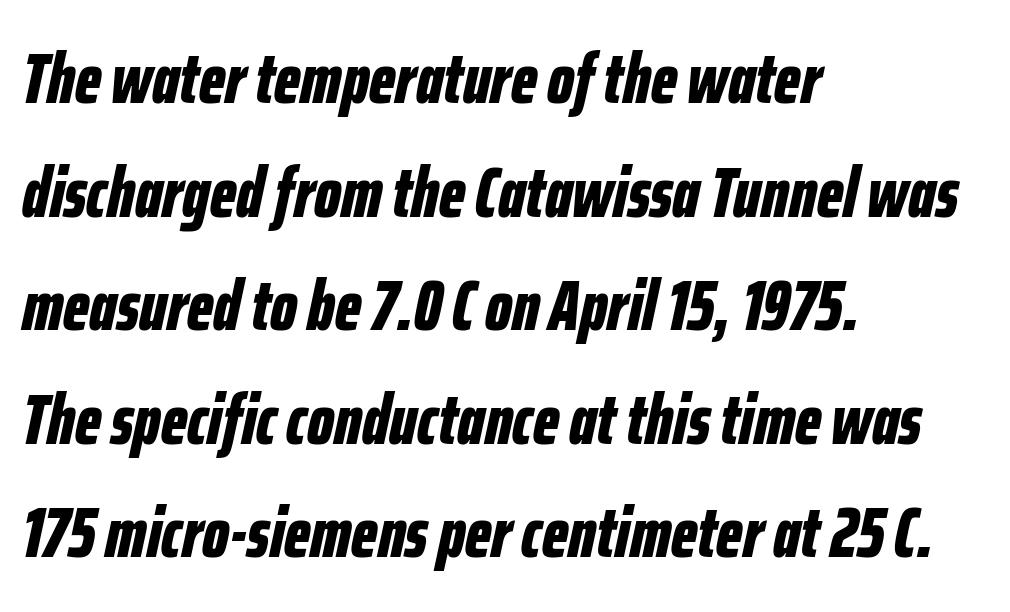
All the whitespace from short lines collects on the right. This rendering features lettering with no underline. This sample uses plain, unmodified letter spacing. Students, this is bold: see how much ink each stroke carries. The letters are slanted; this is an italic face.
